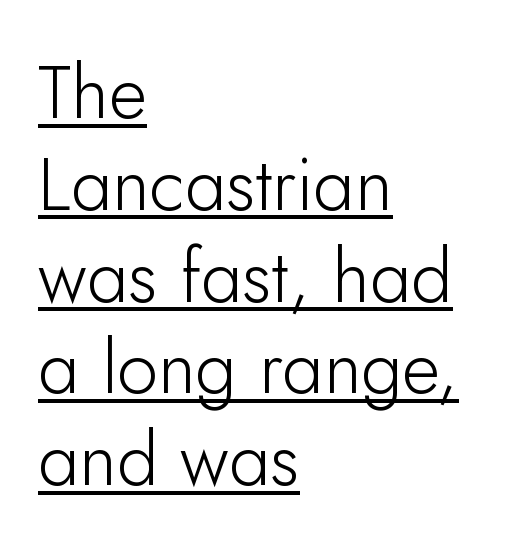
Every character sits straight up, as roman type does. The rendering shows plain stroke endings on the letterforms — a sans-serif design. The characters are drawn with everyday or finer stroke widths. The rendering keeps characters at their native spacing. The rendering uses natural spacing where letterforms have individual widths. The setting favours the left margin, as ordinary paragraphs usually do.
